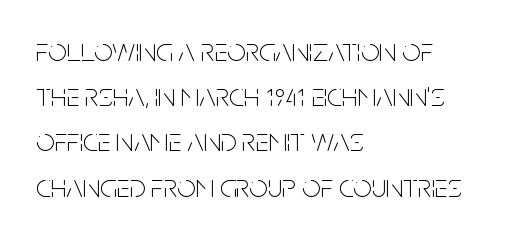
The image shows 33 px thin, condensed sans-serif type, upright; set left-aligned, normal line spacing (1.37x), normal letter spacing, not underlined; low stroke contrast and a large x-height.
